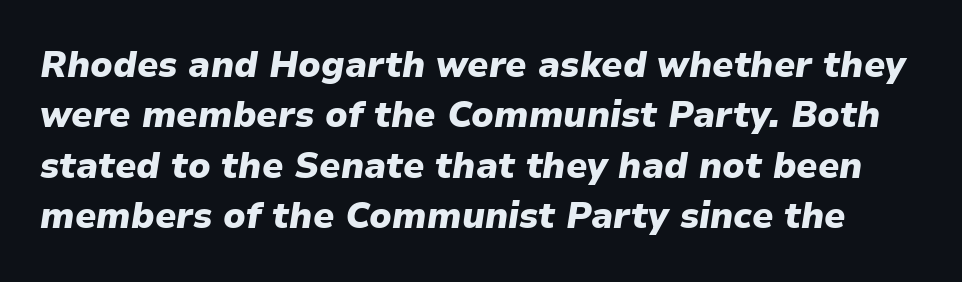
The image shows 36 px heavy type, italic (leaning right); set normal line spacing (1.4x), normal letter spacing, not underlined; low stroke contrast and a medium x-height.
